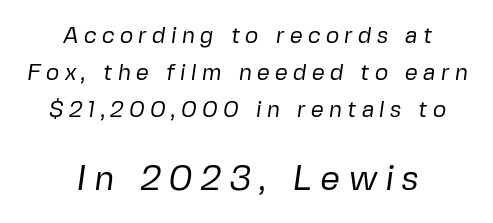
Lines of text with bare space underneath. The cut favours lightness, reaching ordinary text weight at its darkest. The block of text has a typical density, with ordinary space between rows. This is sans-serif lettering, the kind often seen on screens and signage. The letterforms stand isolated, each surrounded by extra space. The more generous point size was reserved for the lower chunk.
